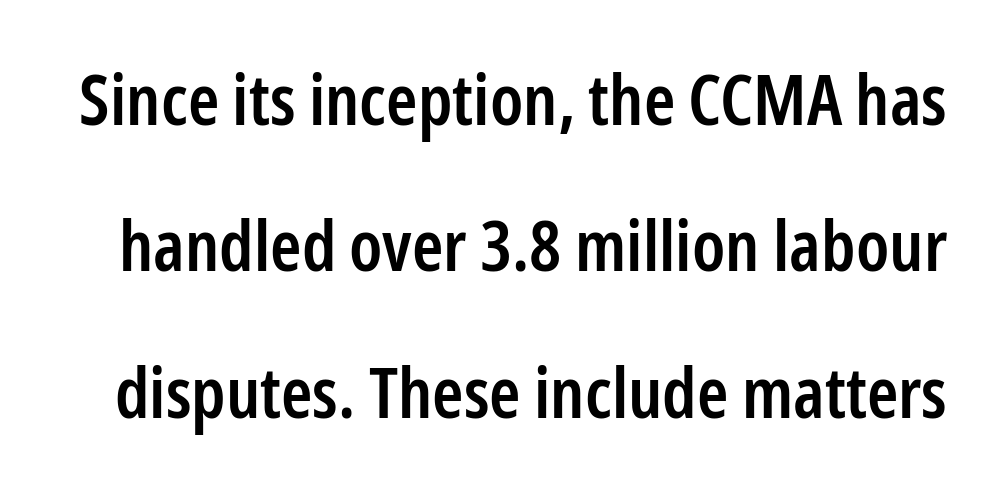
The image shows 71 px semibold, condensed sans-serif type, upright; set loose line spacing (2.06x), normal letter spacing, not underlined; low stroke contrast and a medium x-height.
